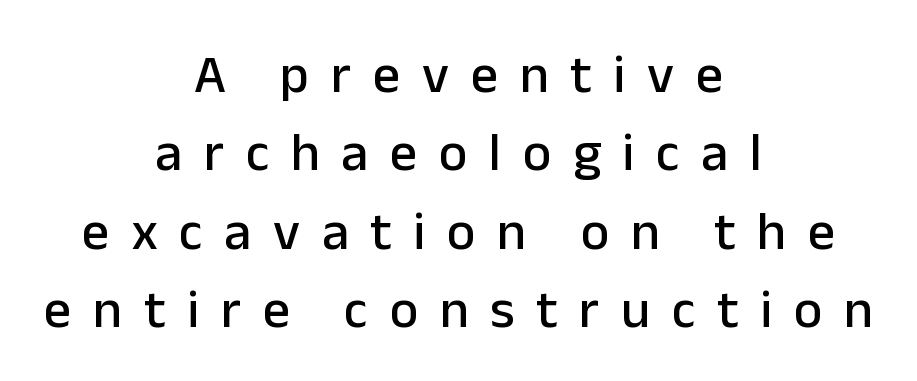
{"serif": "no", "italic": "no", "width": "normal", "stroke_contrast": "low", "x_height": "medium", "monospaced": "no", "underline": "no", "align": "center", "line_spacing": "normal", "line_spacing_ratio": 1.45, "letter_spacing": "wide", "letter_spacing_em": 0.4, "glyph_px": 54}
